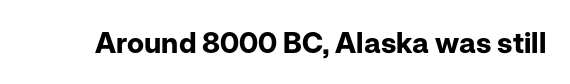
Every stem runs plumb, perpendicular to the baseline. The letters carry no serifs — their stems end cleanly without finishing strokes. The rendering uses natural spacing where letterforms have individual widths. Typographic density is high because the face is bold. Characters follow at the spacing the type designer built in. Any mark beneath the type? The region is blank.
